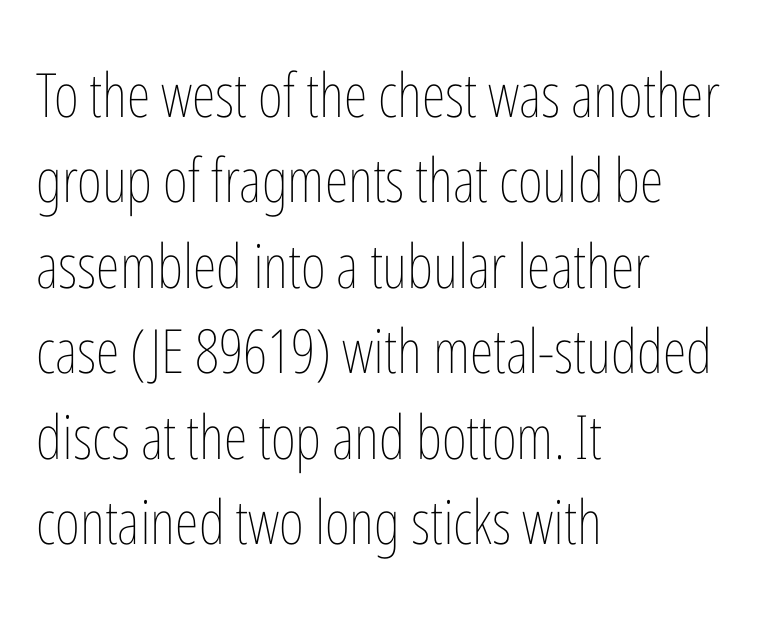
Q: Is the text bold? A: No.
Q: Is the text italic (slanted)? A: No, it is upright.
Q: Is the text underlined? A: No.
Q: How is the paragraph aligned? A: Left-aligned.
Q: Is the spacing between letters normal or unusually wide? A: Normal.
Q: Is the spacing between lines tight, normal or loose? A: Normal.
Q: Width (condensed, normal, or wide)? A: Condensed.
Q: Stroke contrast? A: Low.
Q: x-height? A: Medium.
Q: Monospaced? A: No.
